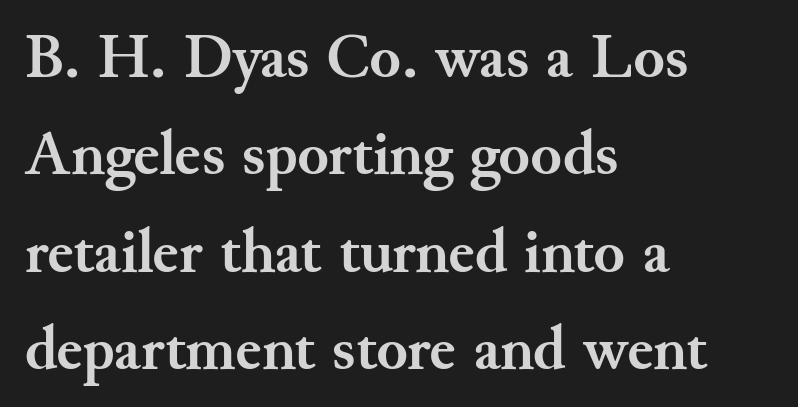
The image shows 64 px semibold serif type, upright; set left-aligned, normal line spacing (1.52x), normal letter spacing, not underlined; medium stroke contrast and a small x-height.
